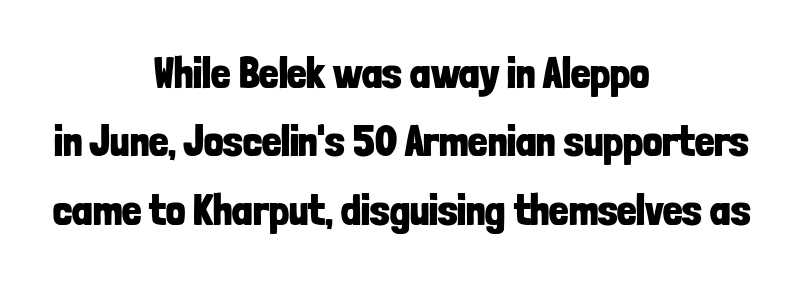
Q: Is the text bold? A: Yes.
Q: Is the text italic (slanted)? A: No, it is upright.
Q: Is the typeface a serif or a sans-serif typeface? A: Sans-serif.
Q: Is the text underlined? A: No.
Q: How is the paragraph aligned? A: Centered.
Q: Is the spacing between letters normal or unusually wide? A: Normal.
Q: Is the spacing between lines tight, normal or loose? A: Normal.
Q: Width (condensed, normal, or wide)? A: Condensed.
Q: Stroke contrast? A: Low.
Q: x-height? A: Medium.
Q: Monospaced? A: No.
